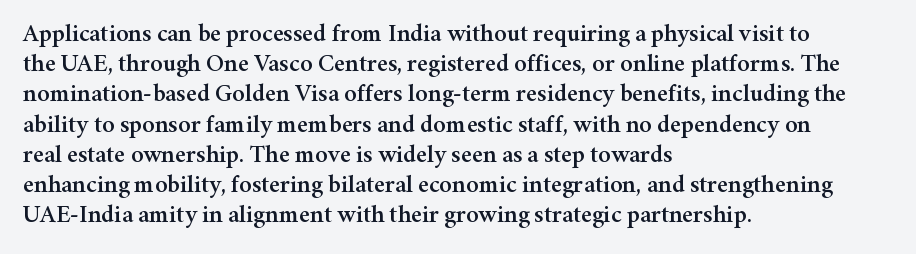
{"italic": "no", "underline": "no", "align": "left", "line_spacing_ratio": 1.21, "letter_spacing": "normal", "letter_spacing_em": 0.0, "glyph_px": 25}
